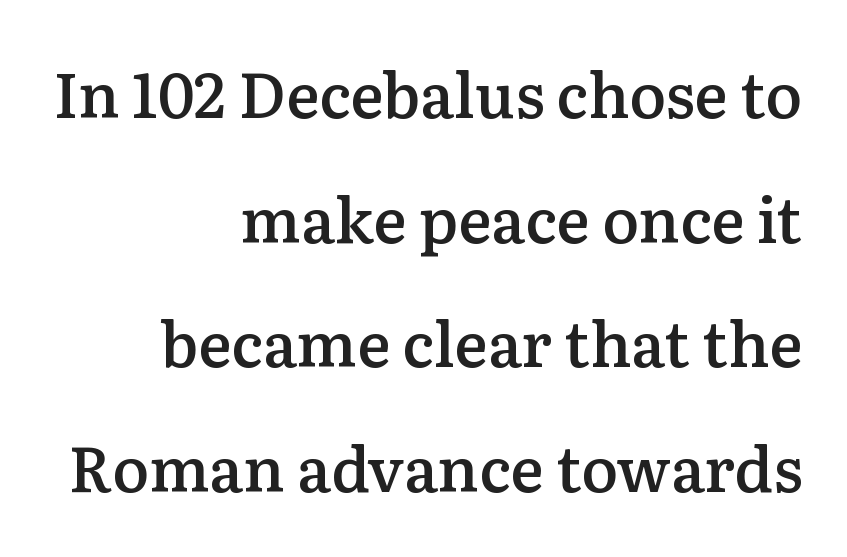
To sum up the face: it has serifs. Short note: letters normally spaced. Check under the words: just untouched page. These lines are rendered in a variable-pitch font. A roman cut, with each character standing at attention.
